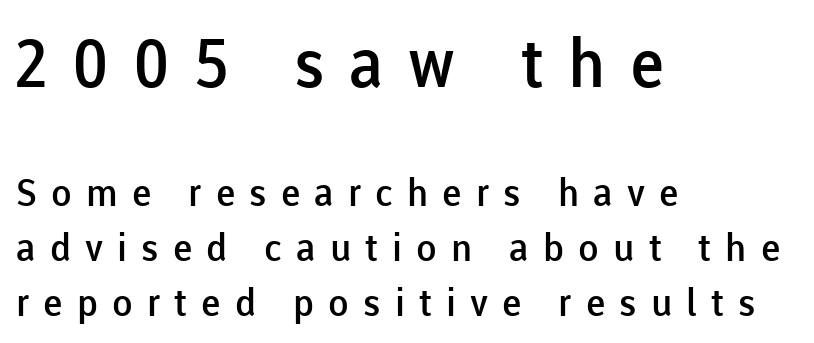
Q: Is the text bold? A: Semi-bold.
Q: Is the text italic (slanted)? A: No, it is upright.
Q: Is the typeface a serif or a sans-serif typeface? A: Sans-serif.
Q: Is the text underlined? A: No.
Q: How is the paragraph aligned? A: Left-aligned.
Q: Is the spacing between letters normal or unusually wide? A: Unusually wide.
Q: Is the spacing between lines tight, normal or loose? A: Normal.
Q: Which block of text is set in a larger size, the first (top) or the second (bottom)? A: The first (top) one.
Q: Width (condensed, normal, or wide)? A: Normal.
Q: Stroke contrast? A: Low.
Q: x-height? A: Medium.
Q: Monospaced? A: No.
